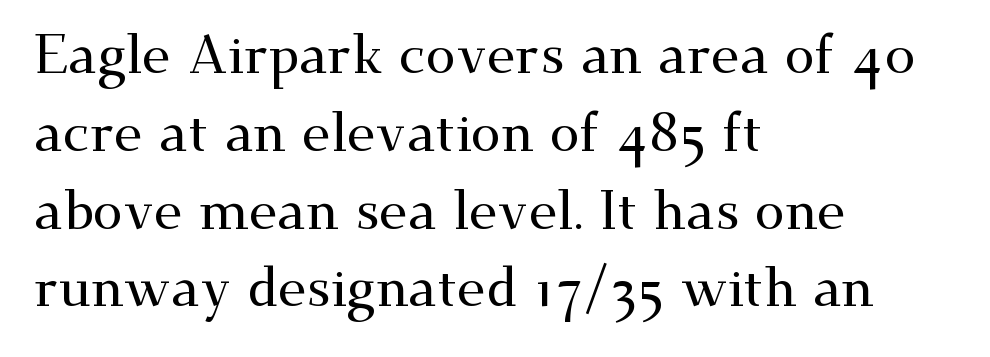
Q: Is the text italic (slanted)? A: No, it is upright.
Q: Is the typeface a serif or a sans-serif typeface? A: Serif.
Q: Is the text underlined? A: No.
Q: How is the paragraph aligned? A: Left-aligned.
Q: Is the spacing between letters normal or unusually wide? A: Normal.
Q: Is the spacing between lines tight, normal or loose? A: Normal.
Q: Width (condensed, normal, or wide)? A: Wide.
Q: Stroke contrast? A: Medium.
Q: x-height? A: Small.
Q: Monospaced? A: No.
